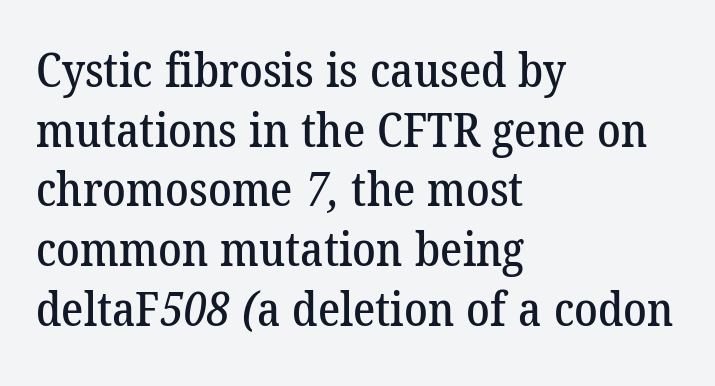
{"serif": "yes", "width": "normal", "stroke_contrast": "low", "x_height": "medium", "monospaced": "no", "underline": "no", "align": "left", "line_spacing": "normal", "line_spacing_ratio": 1.27, "letter_spacing": "normal", "letter_spacing_em": 0.0, "glyph_px": 47}
